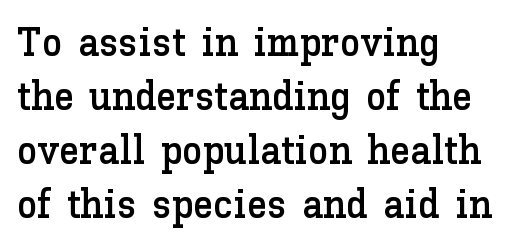
{"italic": "no", "width": "normal", "stroke_contrast": "low", "x_height": "medium", "monospaced": "no", "underline": "no", "align": "left", "line_spacing": "normal", "line_spacing_ratio": 1.32, "letter_spacing": "normal", "letter_spacing_em": 0.0, "glyph_px": 41}
